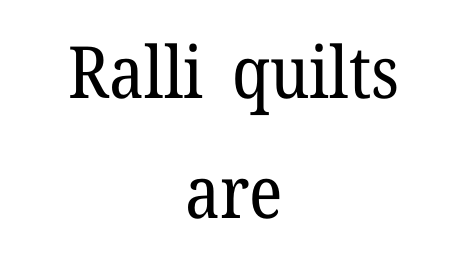
Stems here are at most as thick as an everyday book face. This sample uses a serif face. The lettering holds an erect, upright posture throughout. The face used here is rendered with its standard letterfit.
